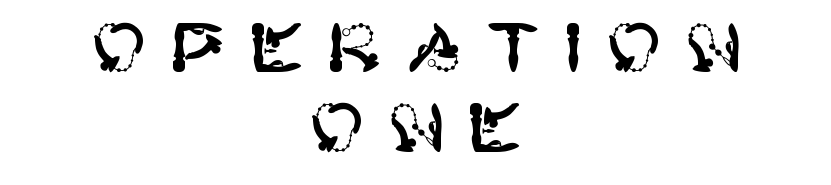
{"serif": "no", "italic": "no", "width": "normal", "stroke_contrast": "high", "x_height": "large", "underline": "no", "align": "center", "line_spacing_ratio": 1.17, "letter_spacing": "wide", "letter_spacing_em": 0.32, "glyph_px": 68}
